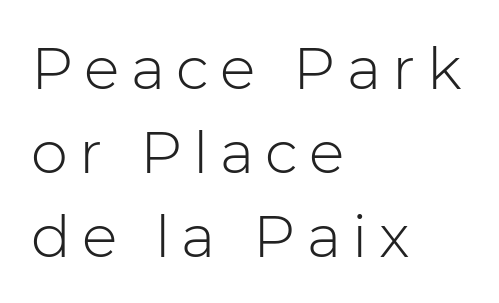
{"serif": "no", "italic": "no", "bold": "no", "weight": "light", "width": "normal", "stroke_contrast": "low", "x_height": "medium", "monospaced": "no", "underline": "no", "align": "left", "line_spacing": "normal", "line_spacing_ratio": 1.42, "glyph_px": 59}
